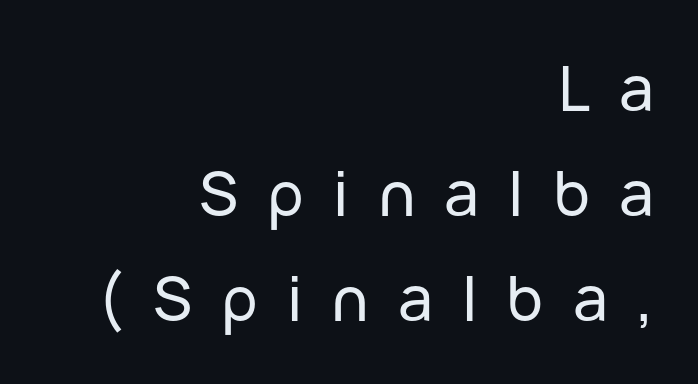
The image shows 62 px sans-serif type, upright; set right-aligned, normal line spacing (1.69x), unusually wide letter spacing (+0.47 em), not underlined; low stroke contrast and a medium x-height.
